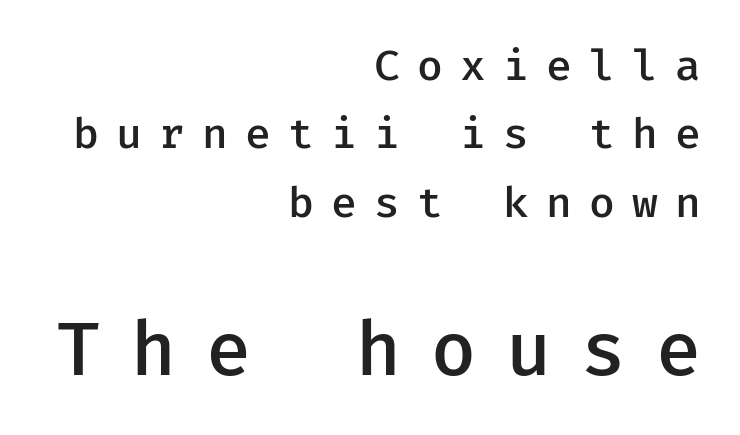
Q: Is the text bold? A: Semi-bold.
Q: Is the text italic (slanted)? A: No, it is upright.
Q: Is the typeface a serif or a sans-serif typeface? A: Sans-serif.
Q: Is the text underlined? A: No.
Q: How is the paragraph aligned? A: Right-aligned.
Q: Is the spacing between letters normal or unusually wide? A: Unusually wide.
Q: Is the spacing between lines tight, normal or loose? A: Normal.
Q: Which block of text is set in a larger size, the first (top) or the second (bottom)? A: The second (bottom) one.
Q: Width (condensed, normal, or wide)? A: Normal.
Q: Stroke contrast? A: Low.
Q: x-height? A: Medium.
